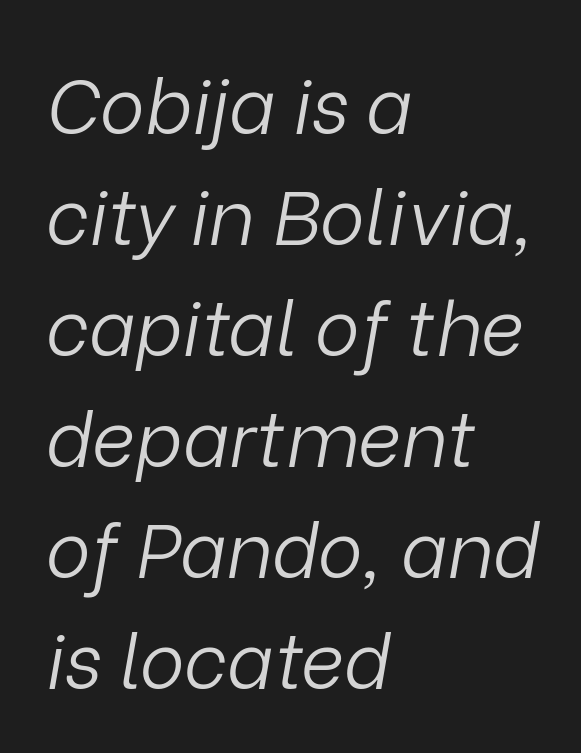
{"italic": "yes", "lean": "right", "slant_degrees": 9, "bold": "no", "weight": "light", "width": "normal", "stroke_contrast": "low", "x_height": "medium", "monospaced": "no", "underline": "no", "align": "left", "line_spacing": "normal", "line_spacing_ratio": 1.46, "letter_spacing": "normal", "letter_spacing_em": 0.0, "glyph_px": 76}
